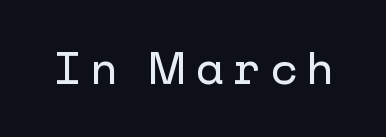
Q: Is the text italic (slanted)? A: No, it is upright.
Q: Is the typeface a serif or a sans-serif typeface? A: Sans-serif.
Q: Is the text underlined? A: No.
Q: Is the spacing between letters normal or unusually wide? A: Unusually wide.
Q: Width (condensed, normal, or wide)? A: Normal.
Q: Stroke contrast? A: Low.
Q: x-height? A: Medium.
